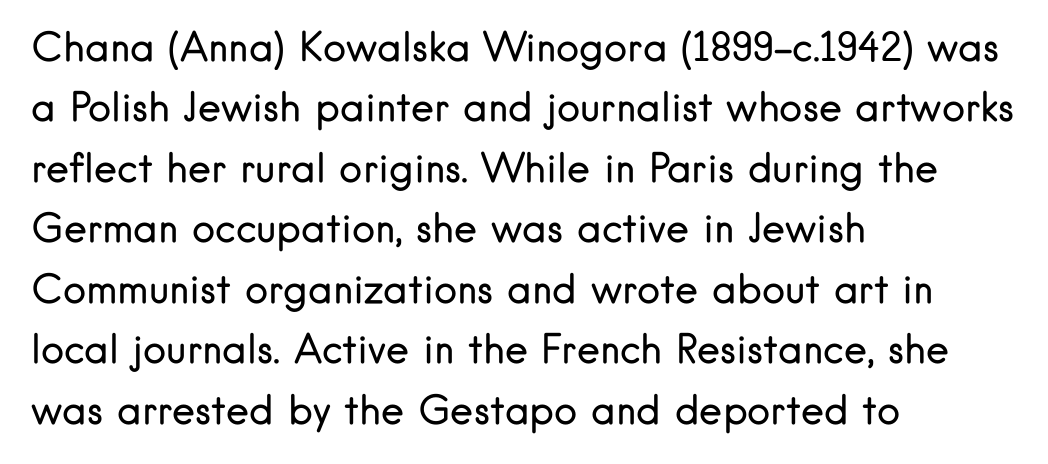
Q: Is the text bold? A: No.
Q: Is the text italic (slanted)? A: No, it is upright.
Q: Is the typeface a serif or a sans-serif typeface? A: Sans-serif.
Q: Is the text underlined? A: No.
Q: How is the paragraph aligned? A: Left-aligned.
Q: Is the spacing between letters normal or unusually wide? A: Normal.
Q: Is the spacing between lines tight, normal or loose? A: Normal.
Q: Width (condensed, normal, or wide)? A: Normal.
Q: Stroke contrast? A: Low.
Q: x-height? A: Small.
Q: Monospaced? A: No.
